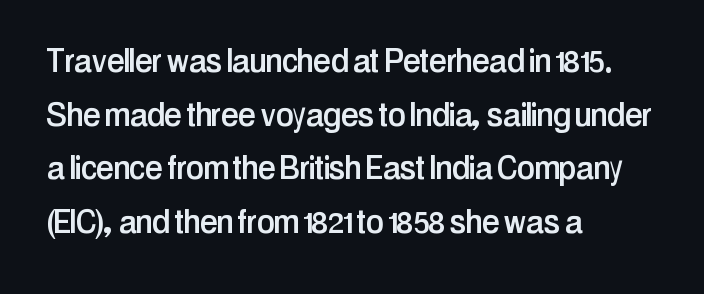
{"serif": "no", "italic": "no", "width": "condensed", "stroke_contrast": "low", "x_height": "medium", "monospaced": "no", "underline": "no", "align": "left", "line_spacing": "normal", "line_spacing_ratio": 1.34, "letter_spacing": "normal", "letter_spacing_em": 0.0, "glyph_px": 40}
